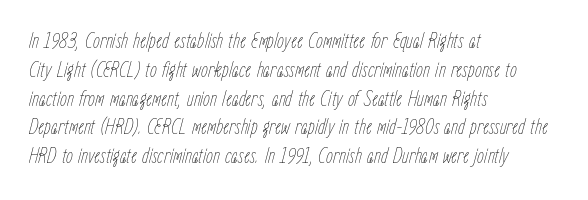
{"italic": "yes", "lean": "right", "slant_degrees": 15, "bold": "no", "underline": "no", "align": "left", "line_spacing": "normal", "line_spacing_ratio": 1.31, "letter_spacing": "normal", "letter_spacing_em": 0.0, "glyph_px": 22}
